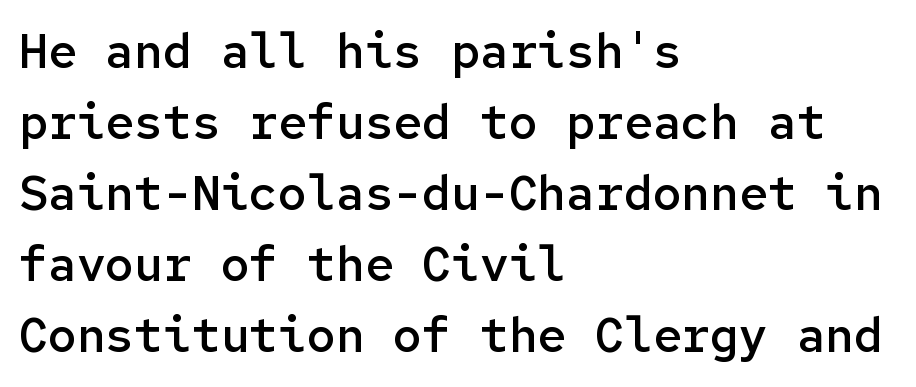
Q: Is the text bold? A: Semi-bold.
Q: Is the text italic (slanted)? A: No, it is upright.
Q: Is the typeface a serif or a sans-serif typeface? A: Sans-serif.
Q: Is the text underlined? A: No.
Q: How is the paragraph aligned? A: Left-aligned.
Q: Is the spacing between letters normal or unusually wide? A: Normal.
Q: Is the spacing between lines tight, normal or loose? A: Normal.
Q: Width (condensed, normal, or wide)? A: Normal.
Q: Stroke contrast? A: Low.
Q: x-height? A: Medium.
Q: Monospaced? A: Yes.
